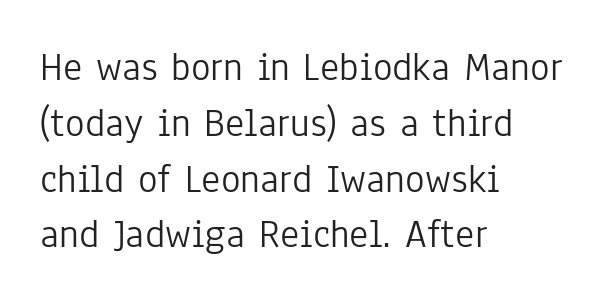
The image shows 41 px light, condensed sans-serif type, upright; set left-aligned, normal line spacing (1.36x), normal letter spacing, not underlined; low stroke contrast and a medium x-height.
